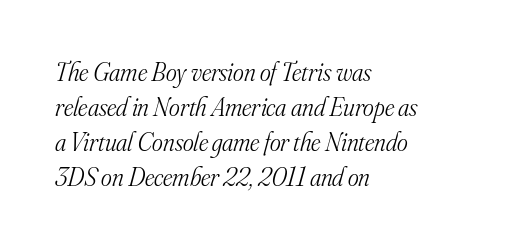
{"italic": "yes", "lean": "right", "slant_degrees": 16, "bold": "no", "underline": "no", "align": "left", "line_spacing": "normal", "line_spacing_ratio": 1.35, "letter_spacing": "normal", "letter_spacing_em": 0.0, "glyph_px": 26}
